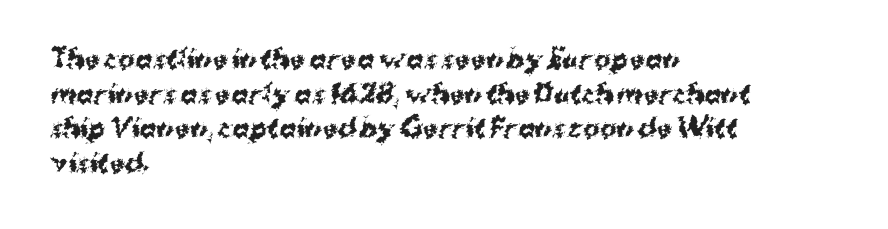
Q: Is the text bold? A: Yes.
Q: Is the text italic (slanted)? A: Yes.
Q: Is the text underlined? A: No.
Q: How is the paragraph aligned? A: Left-aligned.
Q: Is the spacing between letters normal or unusually wide? A: Normal.
Q: Is the spacing between lines tight, normal or loose? A: Normal.
